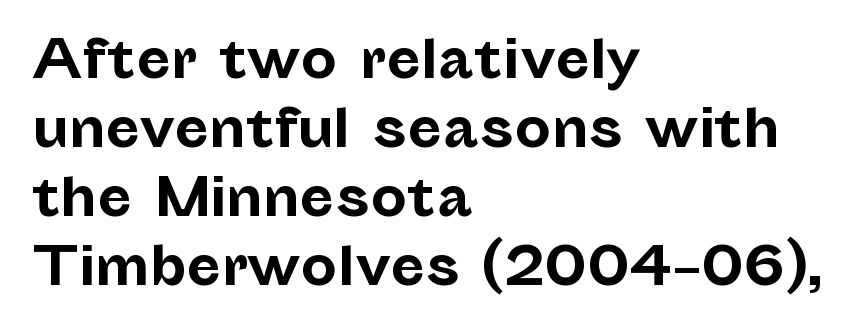
The image shows 51 px bold sans-serif type, upright; set left-aligned, normal line spacing (1.35x), normal letter spacing, not underlined; low stroke contrast and a medium x-height.
